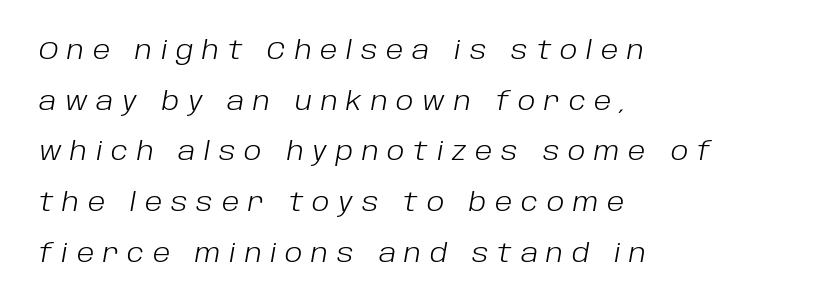
Italic? Definitely — the glyphs are oblique. The line-height multiplier appears high, well above default. Leftover space on each line is placed entirely after the last word. The passage shown is not bold in any degree.
